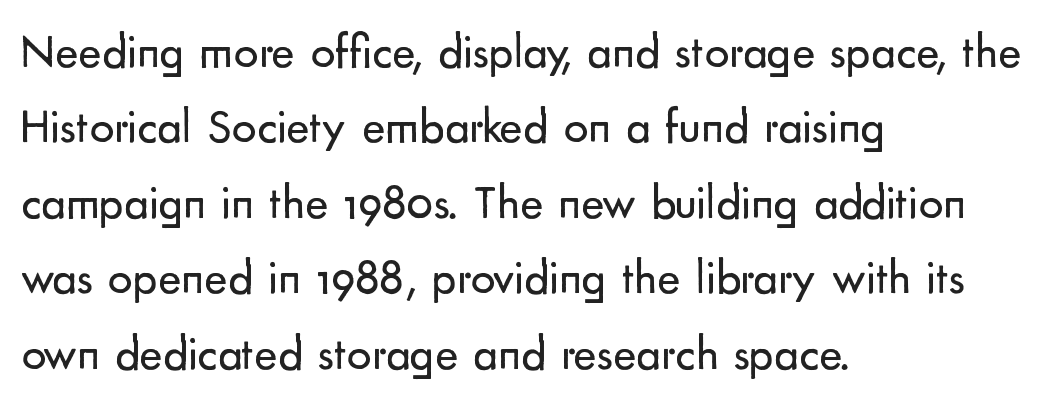
No extra tracking has been applied to these lines. The space beneath each line is pristine and unruled. This is roman type, the default non-slanted kind. The passage shown is typed in a proportional face where columns would drift. The typeface has the unassuming heft of standard copy or less.
